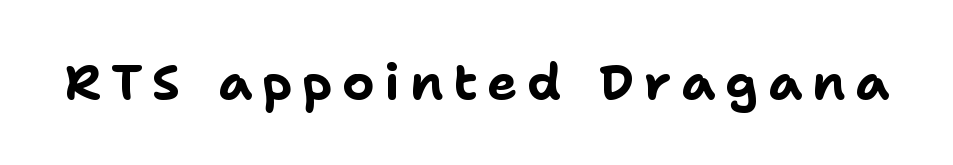
The image shows 50 px bold sans-serif type, upright; set unusually wide letter spacing (+0.2 em), not underlined; low stroke contrast and a medium x-height.
